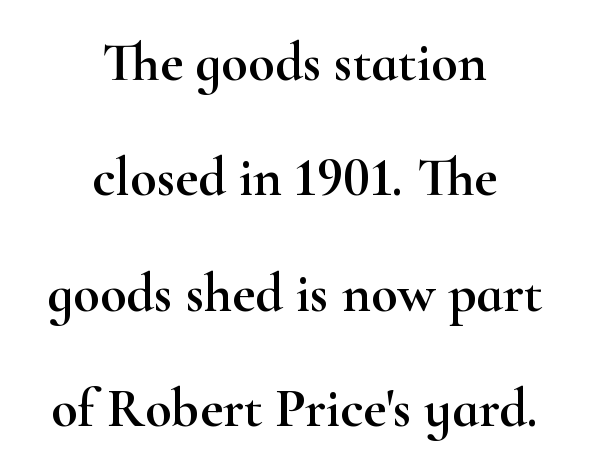
{"serif": "yes", "italic": "no", "width": "wide", "stroke_contrast": "high", "x_height": "small", "monospaced": "no", "underline": "no", "align": "center", "line_spacing": "loose", "line_spacing_ratio": 2.1, "letter_spacing": "normal", "letter_spacing_em": 0.0, "glyph_px": 55}
